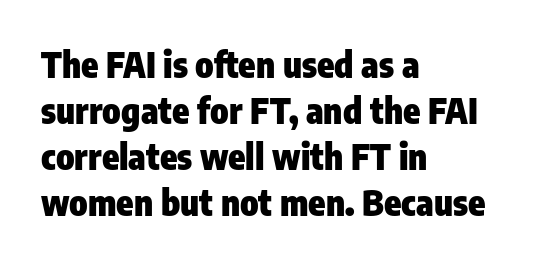
{"serif": "no", "italic": "no", "bold": "yes", "weight": "heavy", "width": "condensed", "stroke_contrast": "low", "x_height": "medium", "monospaced": "no", "underline": "no", "align": "left", "line_spacing": "normal", "line_spacing_ratio": 1.31, "letter_spacing": "normal", "letter_spacing_em": 0.0, "glyph_px": 35}
